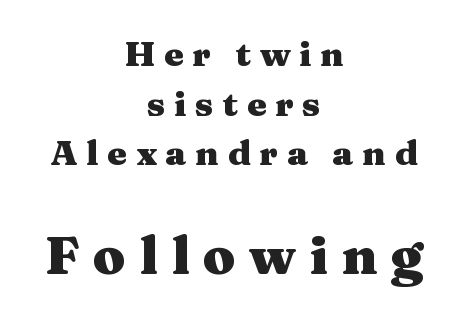
Q: Is the text bold? A: Yes.
Q: Is the text italic (slanted)? A: No, it is upright.
Q: Is the typeface a serif or a sans-serif typeface? A: Serif.
Q: Is the text underlined? A: No.
Q: How is the paragraph aligned? A: Centered.
Q: Is the spacing between letters normal or unusually wide? A: Unusually wide.
Q: Is the spacing between lines tight, normal or loose? A: Normal.
Q: Which block of text is set in a larger size, the first (top) or the second (bottom)? A: The second (bottom) one.
Q: Width (condensed, normal, or wide)? A: Wide.
Q: Stroke contrast? A: Medium.
Q: x-height? A: Medium.
Q: Monospaced? A: No.
